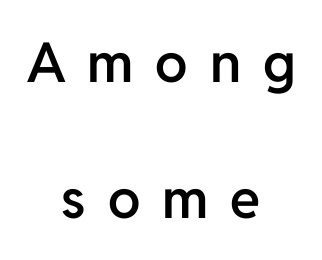
You could not count columns in this text — the font is proportionally spaced. A bit beefed up — I'd call it semibold rather than bold. The designer dialed line spacing up above the default. The passage shown has open, widely tracked lettering throughout. Lines of text with bare space underneath. Rendered with straight, roman letterforms.
